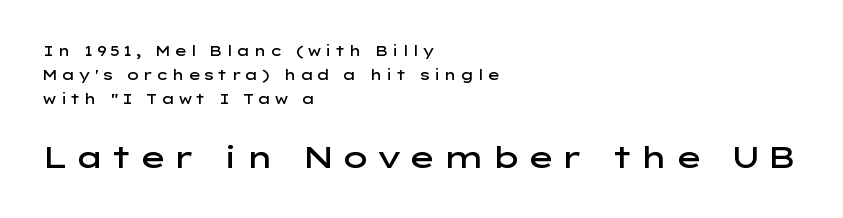
Character widths vary here, with narrow letters taking less room than wide ones. The type family on display is of the sans-serif kind. Upright lettering throughout. Of the two passages, the one underneath uses the larger point size. Weight: semibold (demi).
